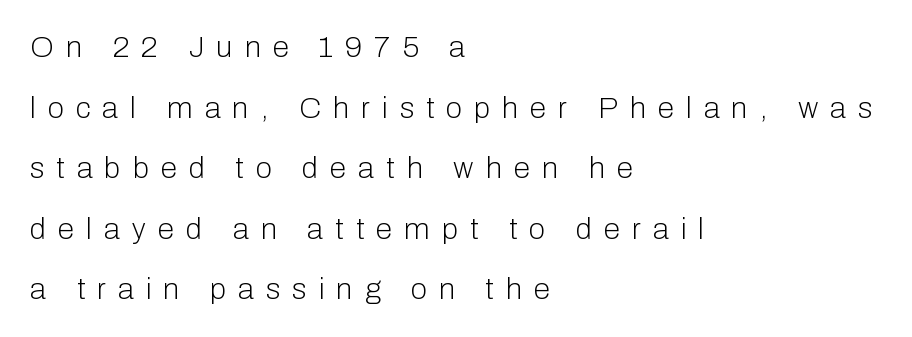
The image shows 30 px light sans-serif type, upright; set left-aligned, loose line spacing (2.02x), unusually wide letter spacing (+0.4 em), not underlined; low stroke contrast and a medium x-height.
